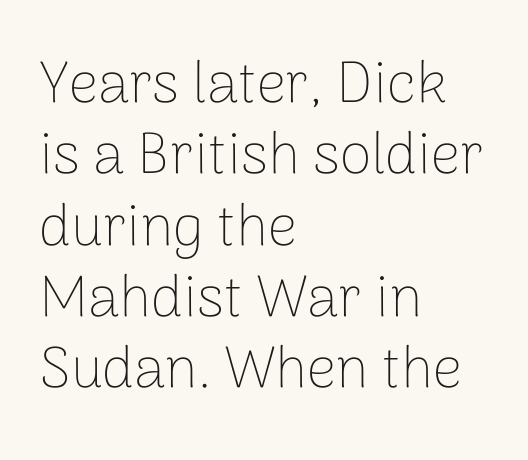
Descenders are the only things crossing below the line. Compared with a centered layout, this one pins lines to the left instead. Every character sits straight up, as roman type does. Ink coverage per letter is moderate at most. The rendering uses natural spacing where letterforms have individual widths. To sum up the face: it is a sans, with no serifs.
